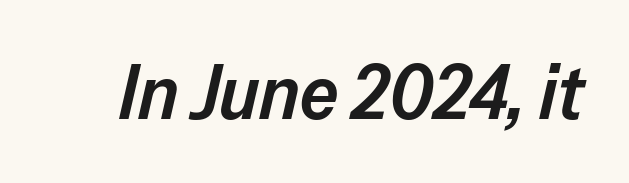
{"italic": "yes", "lean": "right", "slant_degrees": 13, "bold": "semi", "weight": "semibold", "width": "normal", "stroke_contrast": "low", "x_height": "medium", "monospaced": "no", "underline": "no", "letter_spacing": "normal", "letter_spacing_em": 0.0, "glyph_px": 76}
